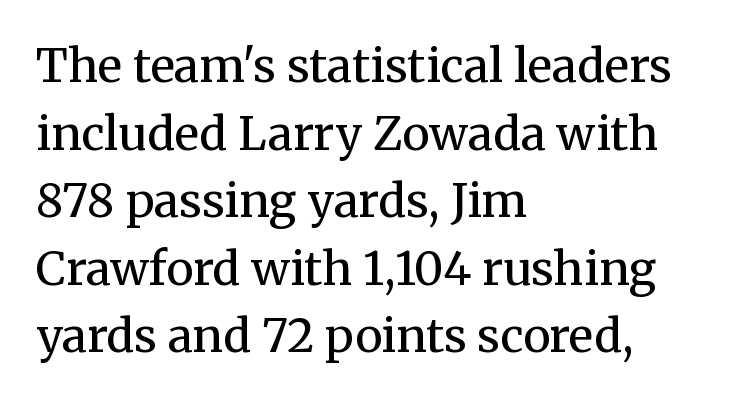
Q: Is the text bold? A: No.
Q: Is the text italic (slanted)? A: No, it is upright.
Q: Is the typeface a serif or a sans-serif typeface? A: Serif.
Q: Is the text underlined? A: No.
Q: How is the paragraph aligned? A: Left-aligned.
Q: Is the spacing between letters normal or unusually wide? A: Normal.
Q: Is the spacing between lines tight, normal or loose? A: Normal.
Q: Width (condensed, normal, or wide)? A: Normal.
Q: Stroke contrast? A: Medium.
Q: x-height? A: Medium.
Q: Monospaced? A: No.
